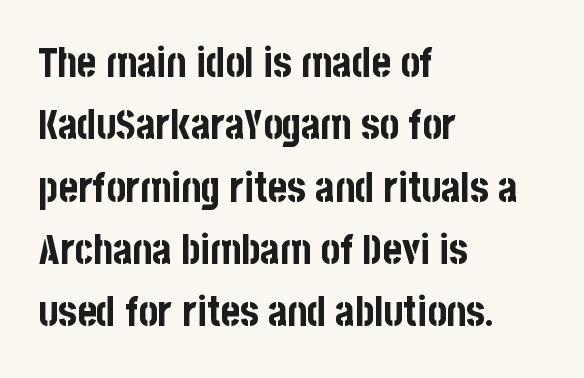
Q: Is the text bold? A: Yes.
Q: Is the text italic (slanted)? A: No, it is upright.
Q: Is the typeface a serif or a sans-serif typeface? A: Sans-serif.
Q: Is the text underlined? A: No.
Q: How is the paragraph aligned? A: Left-aligned.
Q: Is the spacing between letters normal or unusually wide? A: Normal.
Q: Is the spacing between lines tight, normal or loose? A: Normal.
Q: Width (condensed, normal, or wide)? A: Condensed.
Q: Stroke contrast? A: Low.
Q: x-height? A: Large.
Q: Monospaced? A: No.
